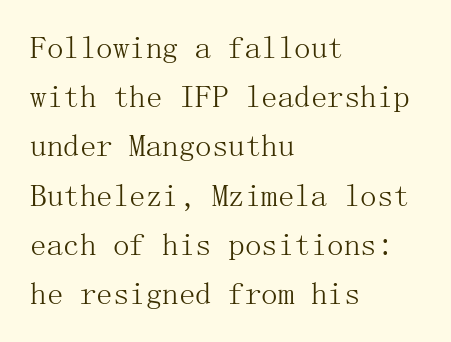
The image shows 33 px light serif type, upright; set left-aligned, normal line spacing (1.49x), normal letter spacing, not underlined; medium stroke contrast and a medium x-height.
